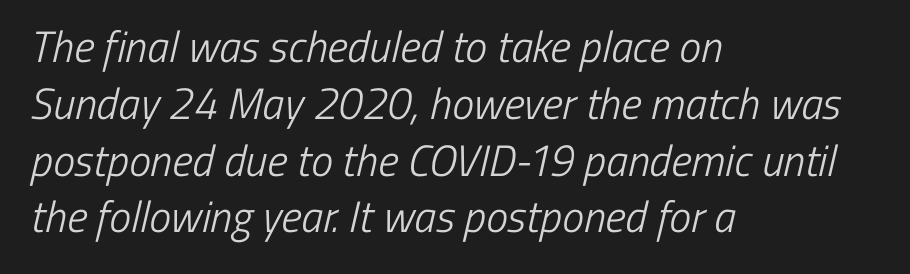
In CSS terms this would be text-align: left. You could not count columns in this text — the font is proportionally spaced. Here the glyphs are tracked normally, forming tight word shapes. Horizontal bands of white between lines are of average thickness. Grotesque or geometric, the face here clearly has no serifs.
